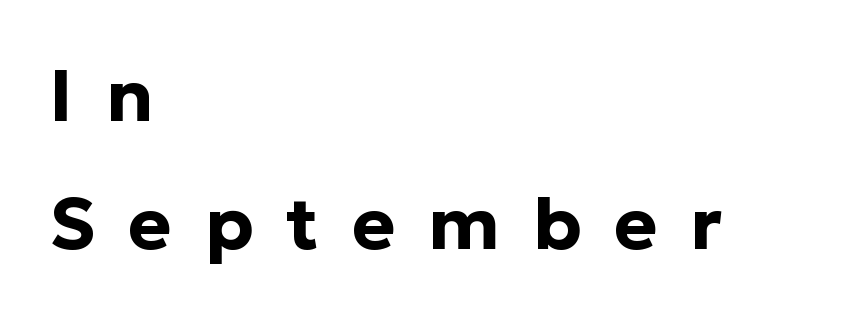
{"serif": "no", "italic": "no", "bold": "yes", "weight": "bold", "width": "normal", "stroke_contrast": "low", "x_height": "medium", "monospaced": "no", "underline": "no", "align": "left", "line_spacing_ratio": 1.75, "letter_spacing": "wide", "letter_spacing_em": 0.45, "glyph_px": 73}
